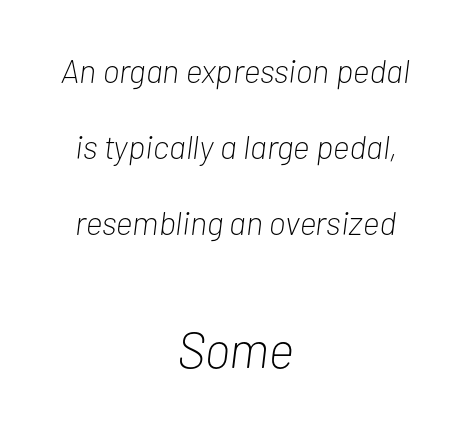
The image shows 50 px light, condensed type, italic (leaning right); set centered, loose line spacing (2.3x), normal letter spacing, not underlined; the second (bottom) block is 1.52x larger; low stroke contrast and a medium x-height.
